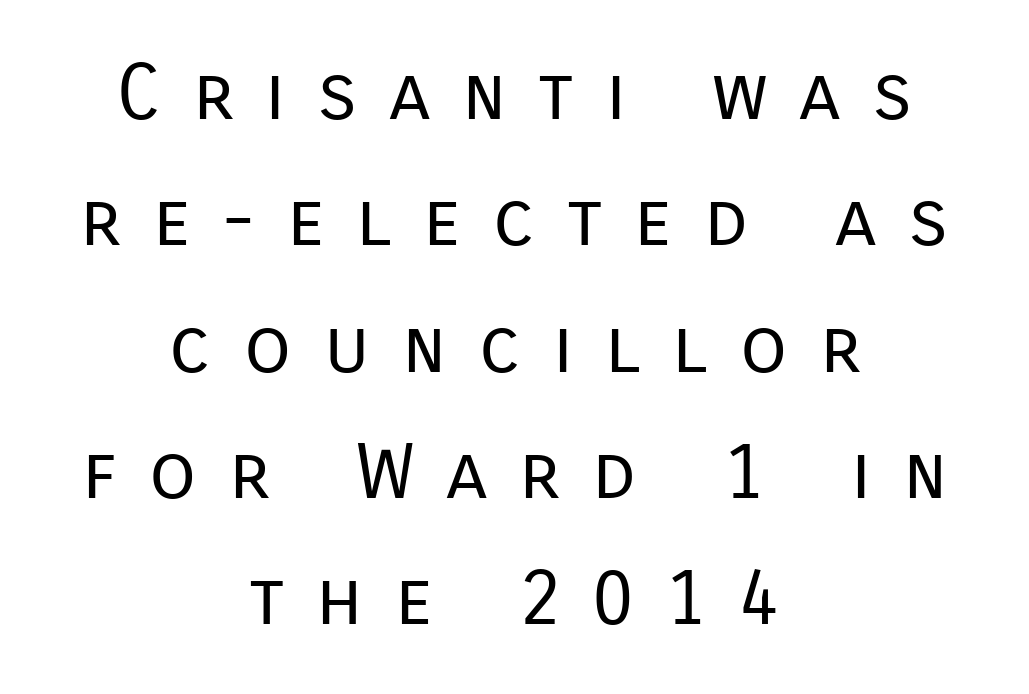
Q: Is the text bold? A: No.
Q: Is the text italic (slanted)? A: No, it is upright.
Q: Is the typeface a serif or a sans-serif typeface? A: Sans-serif.
Q: Is the text underlined? A: No.
Q: How is the paragraph aligned? A: Centered.
Q: Is the spacing between letters normal or unusually wide? A: Unusually wide.
Q: Is the spacing between lines tight, normal or loose? A: Normal.
Q: Width (condensed, normal, or wide)? A: Normal.
Q: Stroke contrast? A: Low.
Q: x-height? A: Medium.
Q: Monospaced? A: No.
